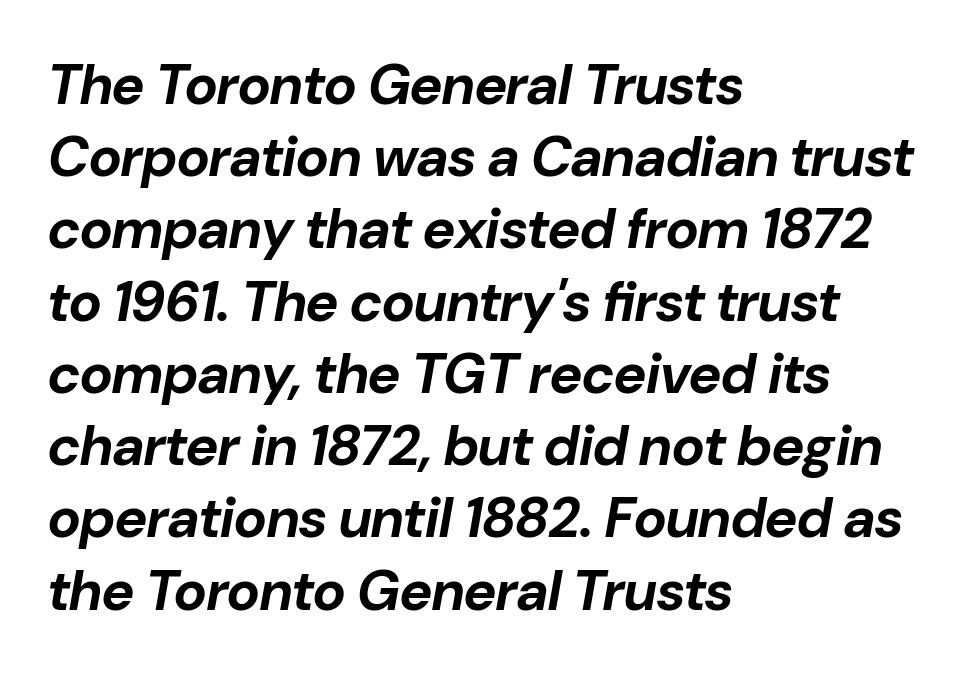
The image shows 56 px bold type, italic (leaning right); set left-aligned, normal line spacing (1.29x), normal letter spacing, not underlined; low stroke contrast and a medium x-height.
